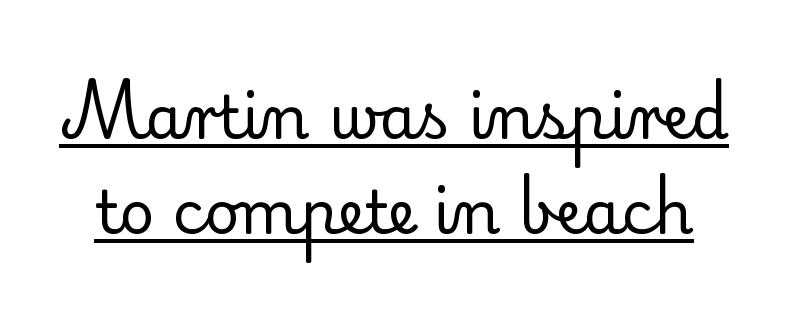
Q: Is the text bold? A: No.
Q: Is the text italic (slanted)? A: No, it is upright.
Q: Is the typeface a serif or a sans-serif typeface? A: Serif.
Q: Is the text underlined? A: Yes.
Q: Is the spacing between letters normal or unusually wide? A: Normal.
Q: Is the spacing between lines tight, normal or loose? A: Normal.
Q: Width (condensed, normal, or wide)? A: Normal.
Q: Stroke contrast? A: Low.
Q: x-height? A: Small.
Q: Monospaced? A: No.
